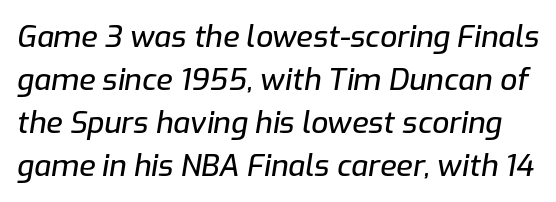
Q: Is the text italic (slanted)? A: Yes, it leans right by about 9 degrees.
Q: Is the text underlined? A: No.
Q: Is the spacing between letters normal or unusually wide? A: Normal.
Q: Is the spacing between lines tight, normal or loose? A: Normal.
Q: Width (condensed, normal, or wide)? A: Normal.
Q: Stroke contrast? A: Low.
Q: x-height? A: Medium.
Q: Monospaced? A: No.
